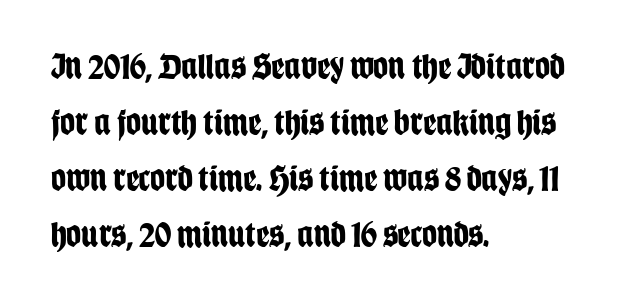
The image shows 37 px bold, condensed sans-serif type, upright; set left-aligned, normal line spacing (1.51x), normal letter spacing, not underlined; low stroke contrast and a large x-height.
